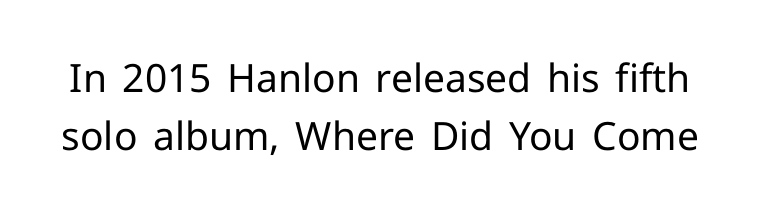
{"serif": "no", "italic": "no", "bold": "no", "weight": "regular", "width": "normal", "stroke_contrast": "low", "x_height": "medium", "monospaced": "no", "underline": "no", "line_spacing": "normal", "line_spacing_ratio": 1.5, "letter_spacing": "normal", "letter_spacing_em": 0.0, "glyph_px": 39}
